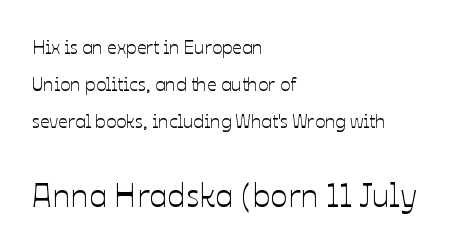
The image shows 33 px text type, upright; set left-aligned, loose line spacing (1.94x), normal letter spacing, not underlined; the second (bottom) block is 1.74x larger; low stroke contrast and a medium x-height.
